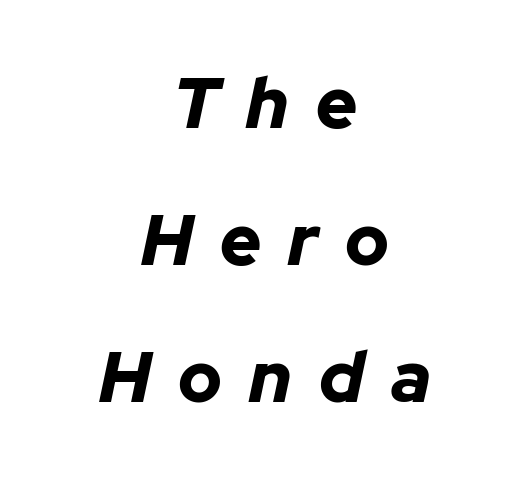
Line starts and ends both wander, symmetrically. Heft: maximum for text — a bold. The tracking jumps out immediately: characters are airy and widely separated. The specimen omits any rule beneath the text block's lines.
